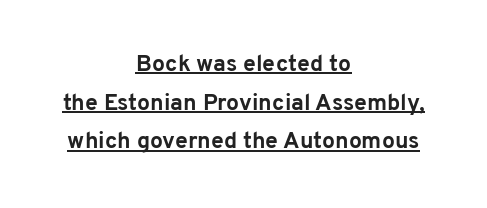
The image shows 23 px bold type, upright; set centered, normal line spacing (1.68x), normal letter spacing, underlined.
